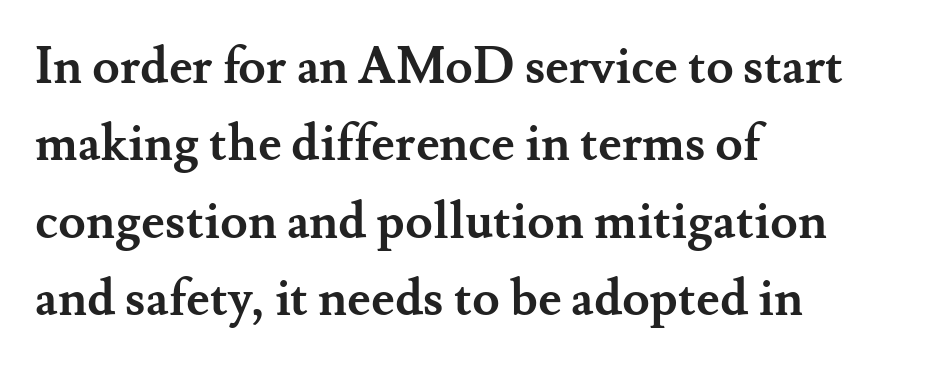
The characters display serif detailing at their extremities. This block has exactly the height ordinary leading produces. Notice how the stems are strictly vertical — no italics here. A clean baseline with only descenders dipping below it.
